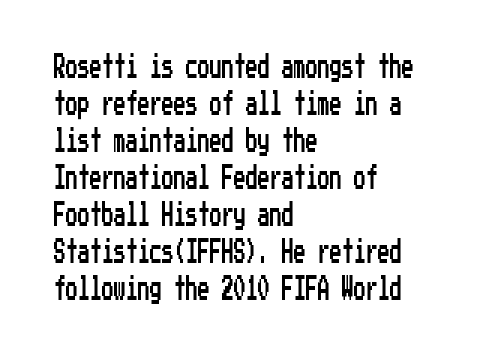
This is roman type, the default non-slanted kind. The lines in this sample share a left origin and differ only in where they stop. Glance below the letters and you will spot only blank space. The line-height multiplier appears to be the usual default. No extra tracking has been applied to these lines.
